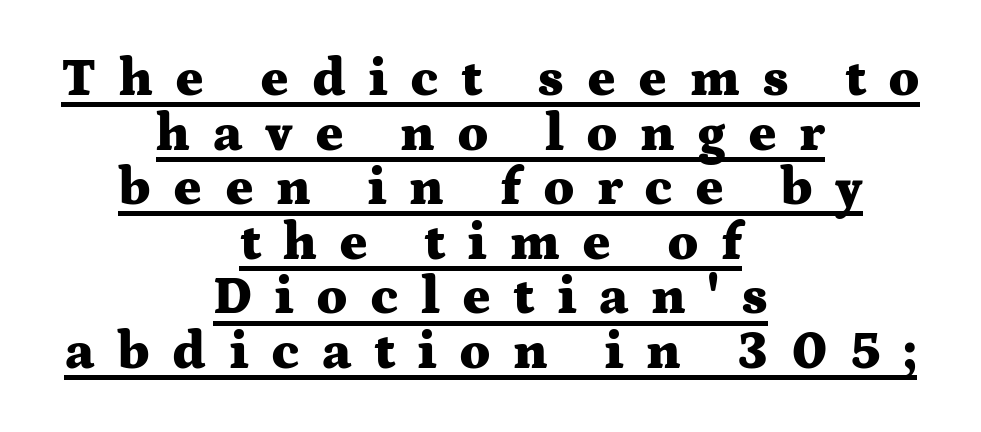
What kind of face is this? One with serifs. Compared with typical body copy, the letter spacing here is much looser. Looks like someone drew a line under every word here. Here the designer chose a conventional face with non-uniform glyph widths.
